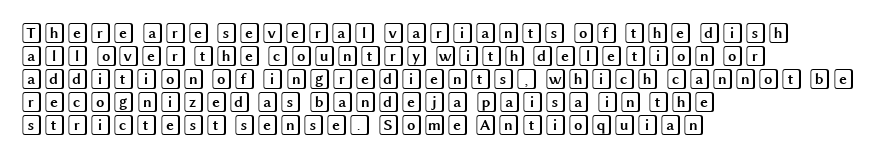
Short note: letters normally spaced. Lines of text with bare space underneath. Italic: no, the glyphs are upright roman. Notice how the passage keeps a crisp vertical edge on the left only. Closely set lines give the paragraph a compact silhouette.
